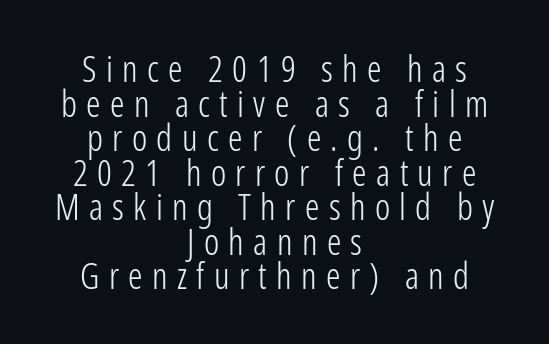
Q: Is the text bold? A: No.
Q: Is the text italic (slanted)? A: No, it is upright.
Q: Is the typeface a serif or a sans-serif typeface? A: Sans-serif.
Q: Is the text underlined? A: No.
Q: How is the paragraph aligned? A: Centered.
Q: Is the spacing between letters normal or unusually wide? A: Unusually wide.
Q: Is the spacing between lines tight, normal or loose? A: Tight.
Q: Width (condensed, normal, or wide)? A: Condensed.
Q: Stroke contrast? A: Low.
Q: x-height? A: Medium.
Q: Monospaced? A: No.
